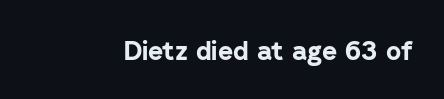
Only glyphs here, with clear space below each row. Rendered with straight, roman letterforms. The glyphs have the mass of a bold cut. Observe the ordinary spacing: letters are neighbours, not strangers.
